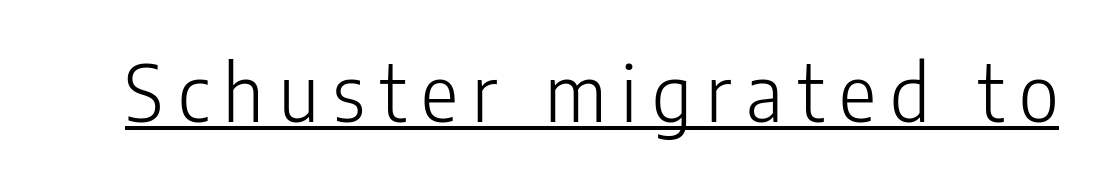
{"serif": "no", "italic": "no", "bold": "no", "weight": "light", "width": "condensed", "stroke_contrast": "low", "x_height": "medium", "monospaced": "no", "underline": "yes", "glyph_px": 78}
